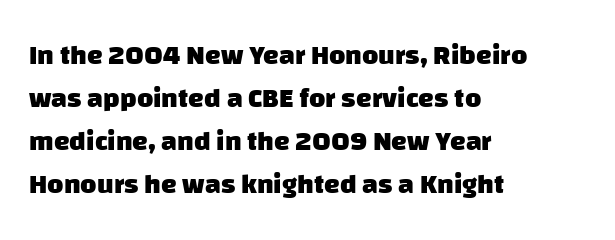
Q: Is the text bold? A: Yes.
Q: Is the typeface a serif or a sans-serif typeface? A: Sans-serif.
Q: Is the text underlined? A: No.
Q: How is the paragraph aligned? A: Left-aligned.
Q: Is the spacing between letters normal or unusually wide? A: Normal.
Q: Is the spacing between lines tight, normal or loose? A: Normal.
Q: Width (condensed, normal, or wide)? A: Normal.
Q: Stroke contrast? A: Low.
Q: x-height? A: Large.
Q: Monospaced? A: No.
